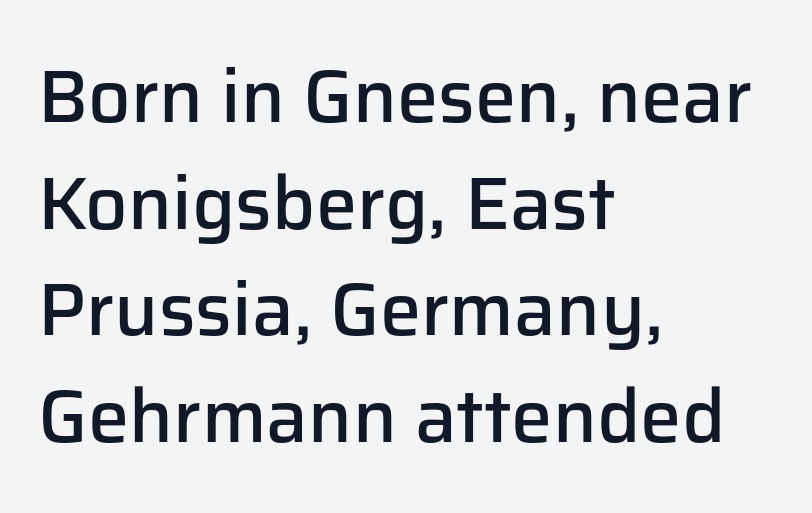
This is moderately heavy type, rendered in semibold. The type family on display is of the sans-serif kind. These lines stack with their left ends in a neat column. Is this a fixed-width face? No — the glyphs have proportional, varying widths. Ordinary non-slanted type is in use. The designer left line spacing at the default.
